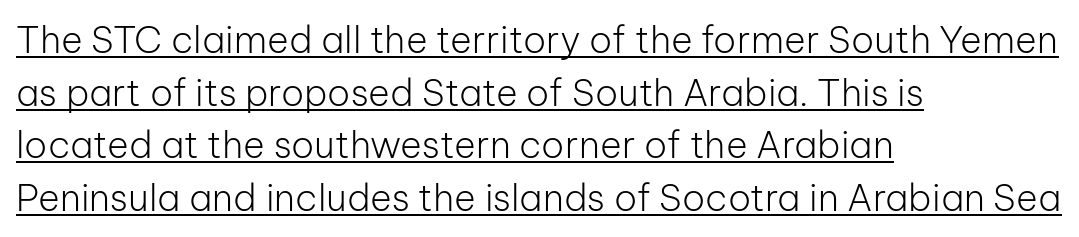
These characters rest on top of a visible drawn line. The passage shown stacks its lines at a standard gap. Spacing verdict: proportional, widths tailored to each character. Default kerning and tracking; the words read as compact shapes.
